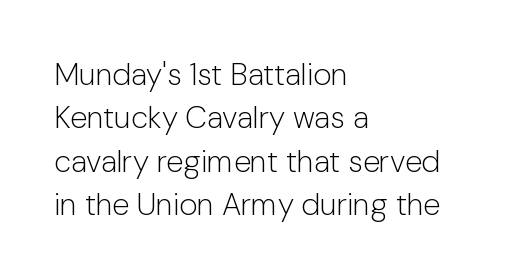
{"serif": "no", "italic": "no", "bold": "no", "weight": "light", "width": "normal", "stroke_contrast": "low", "x_height": "medium", "monospaced": "no", "underline": "no", "align": "left", "line_spacing": "normal", "line_spacing_ratio": 1.4, "letter_spacing": "normal", "letter_spacing_em": 0.0, "glyph_px": 31}
